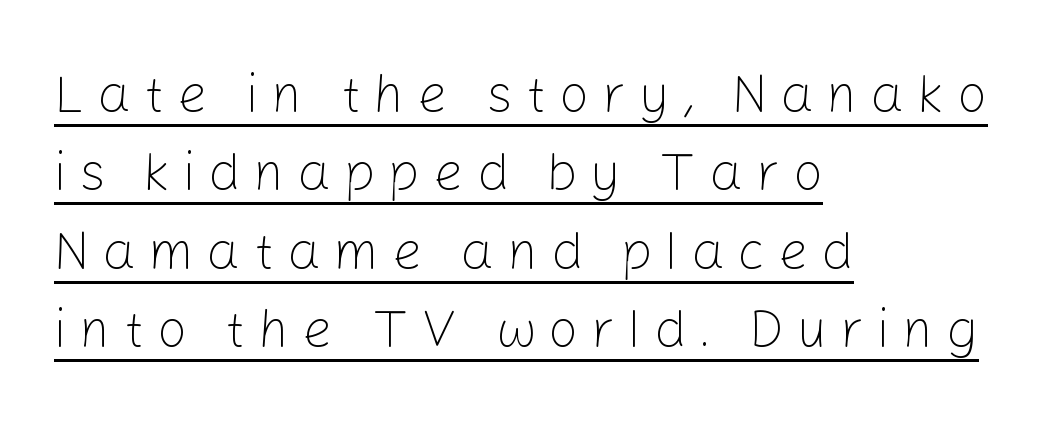
{"serif": "no", "italic": "no", "bold": "no", "weight": "light", "width": "normal", "stroke_contrast": "low", "x_height": "medium", "monospaced": "no", "underline": "yes", "align": "left", "line_spacing": "normal", "line_spacing_ratio": 1.48, "letter_spacing": "wide", "letter_spacing_em": 0.24, "glyph_px": 53}
